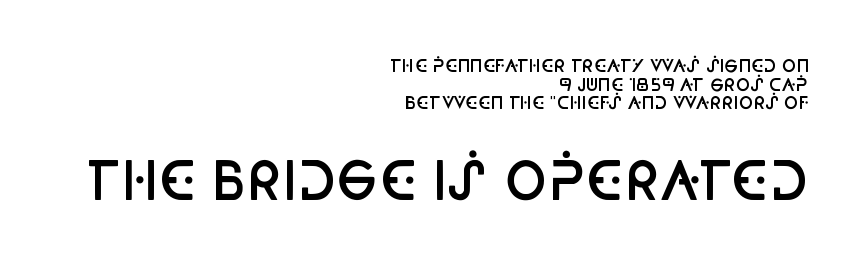
Q: Is the text bold? A: Semi-bold.
Q: Is the text italic (slanted)? A: No, it is upright.
Q: Is the typeface a serif or a sans-serif typeface? A: Sans-serif.
Q: Is the text underlined? A: No.
Q: How is the paragraph aligned? A: Right-aligned.
Q: Is the spacing between letters normal or unusually wide? A: Normal.
Q: Is the spacing between lines tight, normal or loose? A: Tight.
Q: Which block of text is set in a larger size, the first (top) or the second (bottom)? A: The second (bottom) one.
Q: Width (condensed, normal, or wide)? A: Condensed.
Q: Stroke contrast? A: Low.
Q: x-height? A: Large.
Q: Monospaced? A: No.
